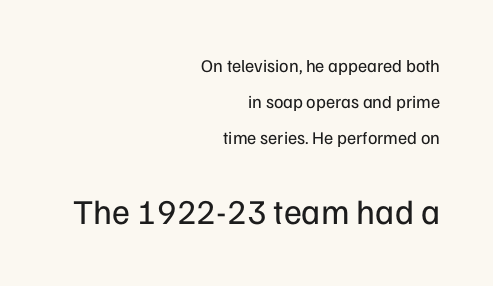
The image shows 35 px regular-weight sans-serif type, upright; set right-aligned, loose line spacing (1.99x), normal letter spacing, not underlined; the second (bottom) block is 1.94x larger; low stroke contrast and a medium x-height.
